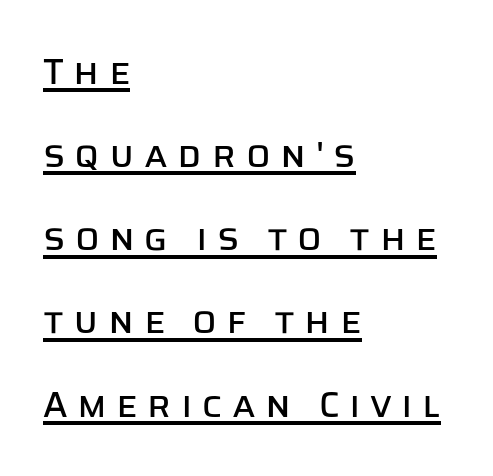
Q: Is the text italic (slanted)? A: No, it is upright.
Q: Is the typeface a serif or a sans-serif typeface? A: Sans-serif.
Q: Is the text underlined? A: Yes.
Q: How is the paragraph aligned? A: Left-aligned.
Q: Is the spacing between letters normal or unusually wide? A: Unusually wide.
Q: Is the spacing between lines tight, normal or loose? A: Loose.
Q: Width (condensed, normal, or wide)? A: Normal.
Q: Stroke contrast? A: Low.
Q: x-height? A: Large.
Q: Monospaced? A: No.
